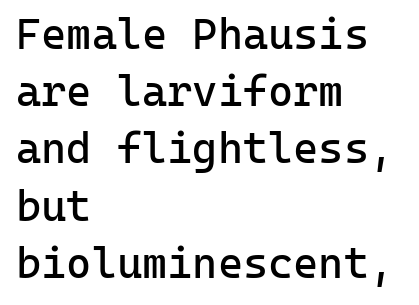
Every row of glyphs begins at an identical x-position on the left. Each letter, wide or thin by design, is forced into the same width here. Students, note that the glyphs here touch the page at normal intervals. Regarding serifs, this sample does without them. Words float on clear page, feet unadorned.
